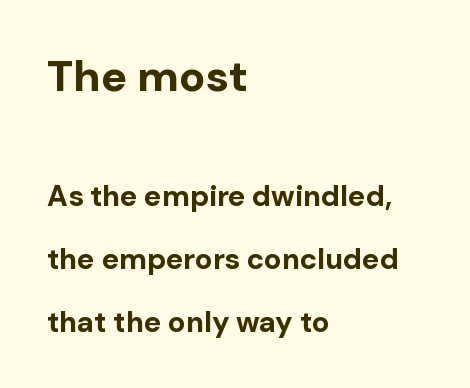
Q: Is the text bold? A: Yes.
Q: Is the text italic (slanted)? A: No, it is upright.
Q: Is the typeface a serif or a sans-serif typeface? A: Sans-serif.
Q: Is the text underlined? A: No.
Q: How is the paragraph aligned? A: Left-aligned.
Q: Is the spacing between letters normal or unusually wide? A: Normal.
Q: Is the spacing between lines tight, normal or loose? A: Loose.
Q: Which block of text is set in a larger size, the first (top) or the second (bottom)? A: The first (top) one.
Q: Width (condensed, normal, or wide)? A: Normal.
Q: Stroke contrast? A: Low.
Q: x-height? A: Medium.
Q: Monospaced? A: No.
